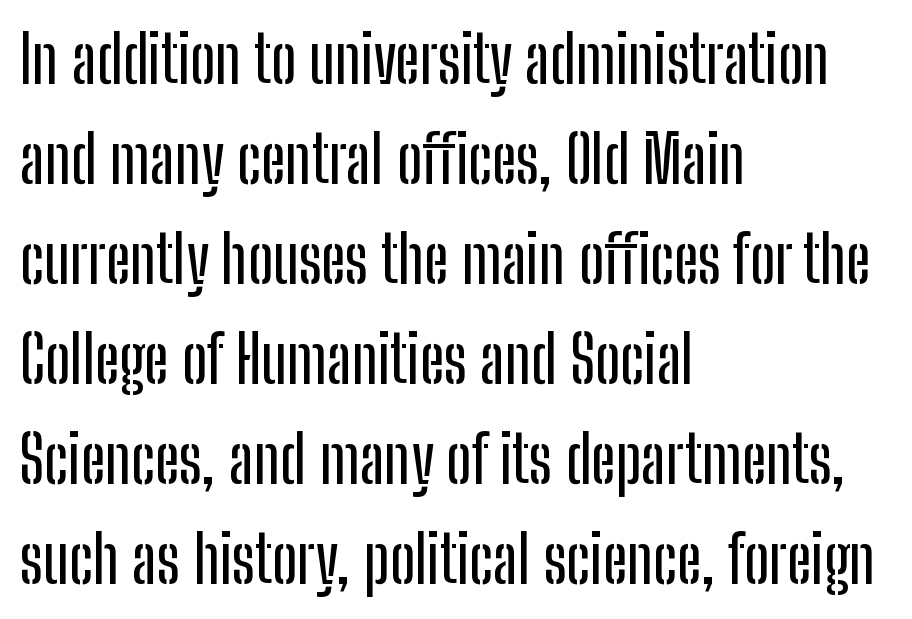
The type family on display is of the sans-serif kind. Typeset ragged right — the left edge is the straight one. It's the straight-up-and-down kind of type. The string is rendered with underlining switched off. Is the letter spacing exaggerated? No — it looks like the ordinary default.
